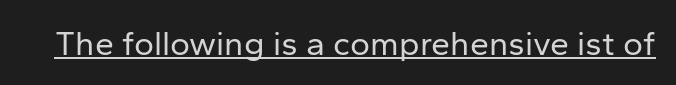
{"serif": "no", "italic": "no", "bold": "no", "weight": "regular", "width": "normal", "stroke_contrast": "low", "x_height": "medium", "monospaced": "no", "underline": "yes", "letter_spacing": "normal", "letter_spacing_em": 0.0, "glyph_px": 34}
